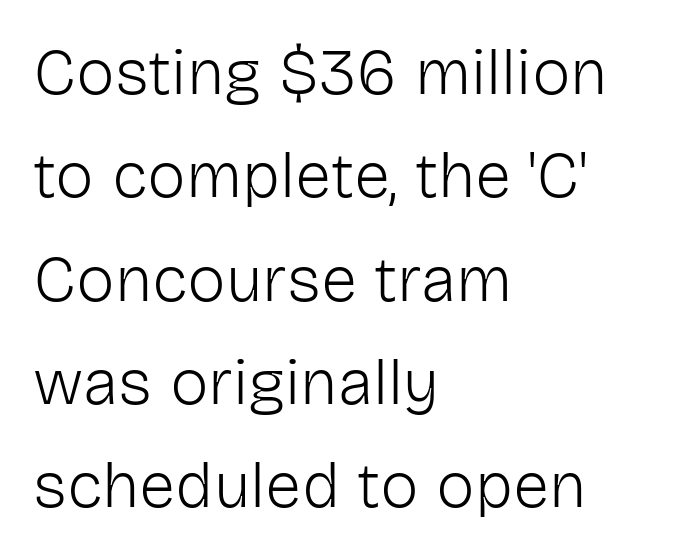
Q: Is the text bold? A: No.
Q: Is the text italic (slanted)? A: No, it is upright.
Q: Is the typeface a serif or a sans-serif typeface? A: Sans-serif.
Q: Is the text underlined? A: No.
Q: How is the paragraph aligned? A: Left-aligned.
Q: Is the spacing between letters normal or unusually wide? A: Normal.
Q: Is the spacing between lines tight, normal or loose? A: Normal.
Q: Width (condensed, normal, or wide)? A: Normal.
Q: Stroke contrast? A: Low.
Q: x-height? A: Medium.
Q: Monospaced? A: No.
